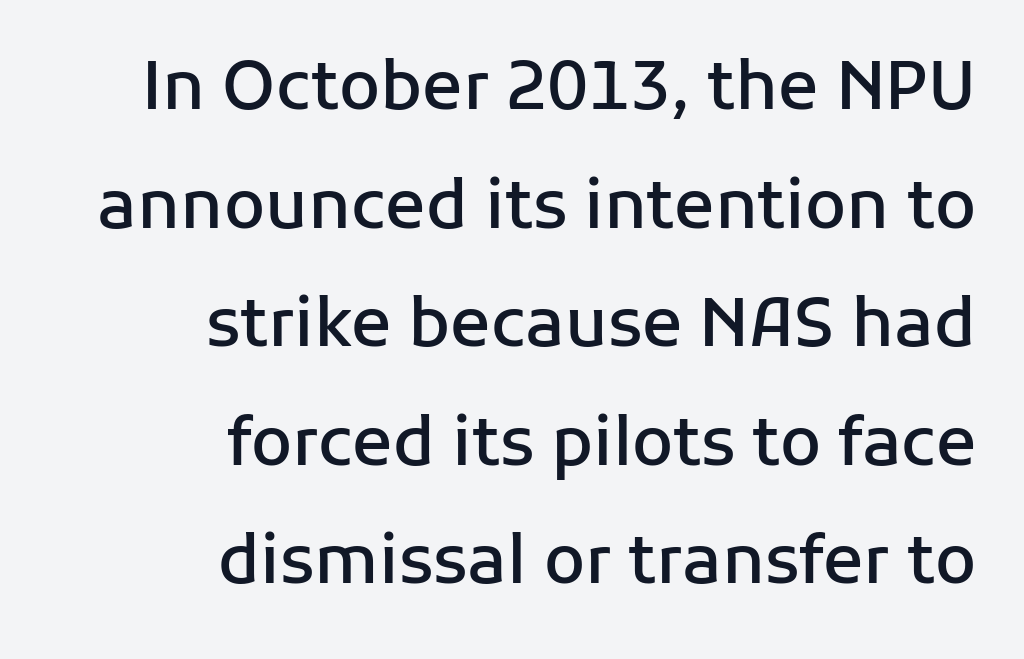
The image shows 67 px semibold sans-serif type, upright; set right-aligned, line spacing 1.77x, normal letter spacing, not underlined; low stroke contrast and a medium x-height.
